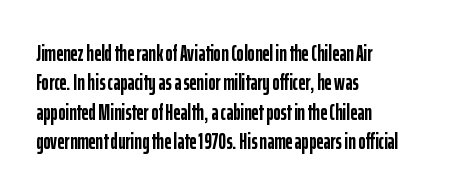
Q: Is the text bold? A: Yes.
Q: Is the text italic (slanted)? A: No, it is upright.
Q: Is the text underlined? A: No.
Q: How is the paragraph aligned? A: Left-aligned.
Q: Is the spacing between letters normal or unusually wide? A: Normal.
Q: Is the spacing between lines tight, normal or loose? A: Normal.
